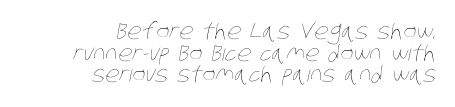
The image shows 22 px text type; set right-aligned, tight line spacing (0.98x), normal letter spacing, not underlined.
